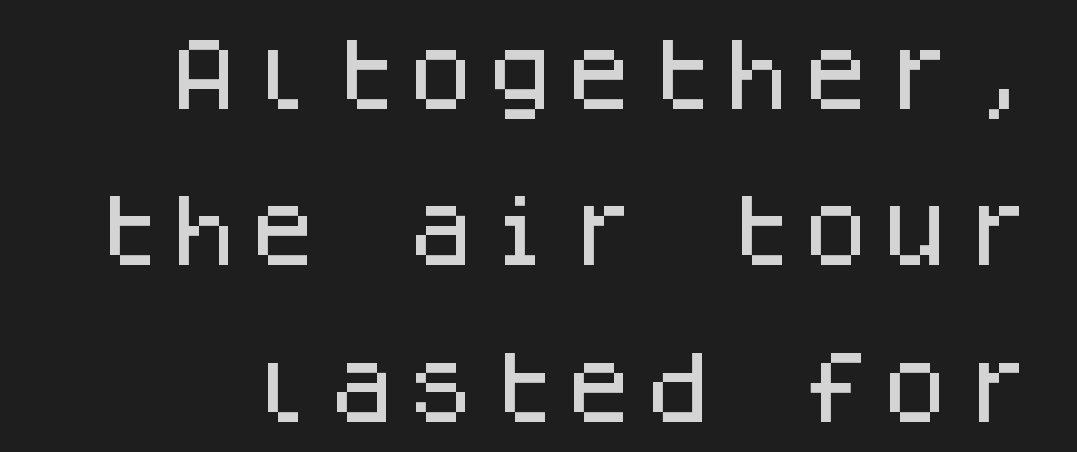
{"serif": "no", "italic": "no", "width": "normal", "stroke_contrast": "low", "x_height": "large", "monospaced": "yes", "underline": "no", "line_spacing": "loose", "line_spacing_ratio": 1.98, "letter_spacing": "normal", "letter_spacing_em": 0.0, "glyph_px": 79}
